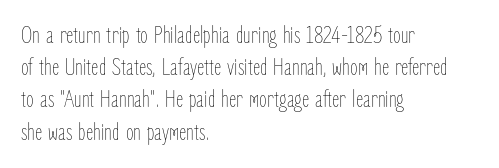
Q: Is the text bold? A: No.
Q: Is the text italic (slanted)? A: No, it is upright.
Q: Is the text underlined? A: No.
Q: How is the paragraph aligned? A: Left-aligned.
Q: Is the spacing between letters normal or unusually wide? A: Normal.
Q: Is the spacing between lines tight, normal or loose? A: Normal.
